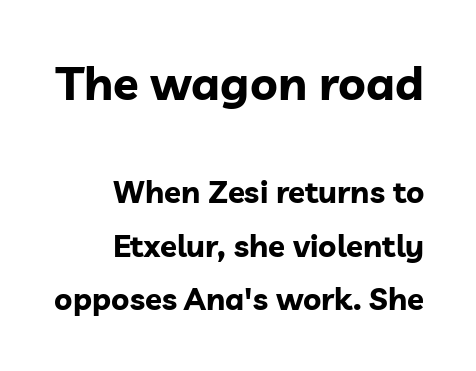
Q: Is the text bold? A: Yes.
Q: Is the text italic (slanted)? A: No, it is upright.
Q: Is the typeface a serif or a sans-serif typeface? A: Sans-serif.
Q: Is the text underlined? A: No.
Q: How is the paragraph aligned? A: Right-aligned.
Q: Is the spacing between letters normal or unusually wide? A: Normal.
Q: Which block of text is set in a larger size, the first (top) or the second (bottom)? A: The first (top) one.
Q: Width (condensed, normal, or wide)? A: Normal.
Q: Stroke contrast? A: Low.
Q: x-height? A: Medium.
Q: Monospaced? A: No.
